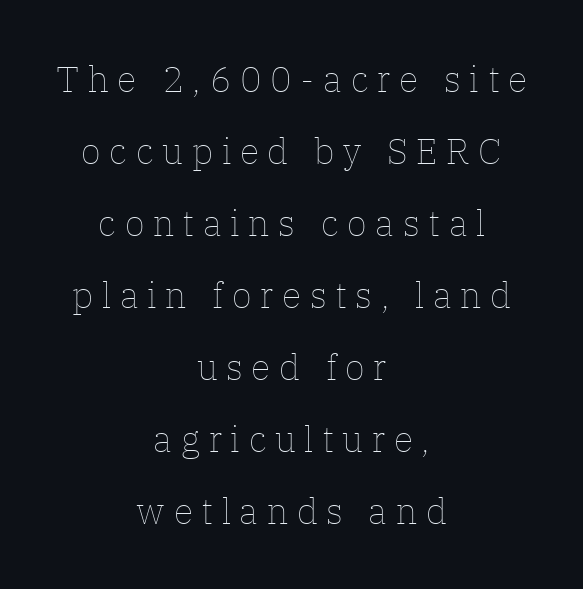
The image shows 36 px thin type, upright; set centered, loose line spacing (2.0x), unusually wide letter spacing (+0.24 em), not underlined; low stroke contrast and a medium x-height.
